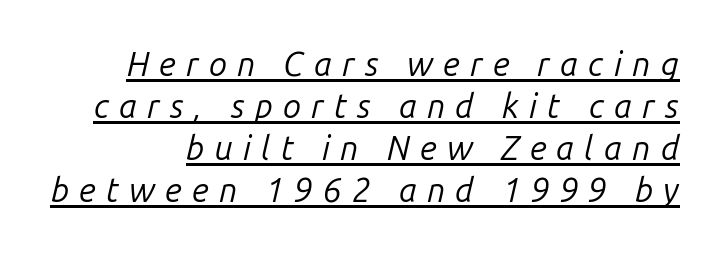
{"italic": "yes", "lean": "right", "slant_degrees": 14, "bold": "no", "weight": "regular", "width": "normal", "stroke_contrast": "low", "x_height": "medium", "monospaced": "no", "underline": "yes", "line_spacing": "normal", "line_spacing_ratio": 1.27, "letter_spacing": "wide", "letter_spacing_em": 0.31, "glyph_px": 33}
